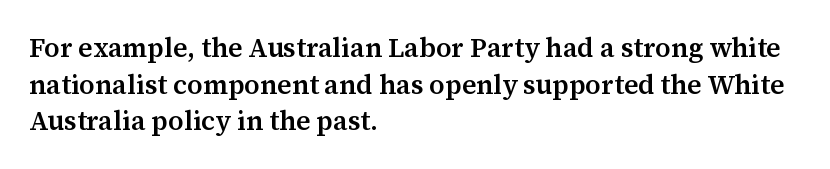
The image shows 27 px text type, upright; set left-aligned, normal line spacing (1.36x), normal letter spacing, not underlined.
